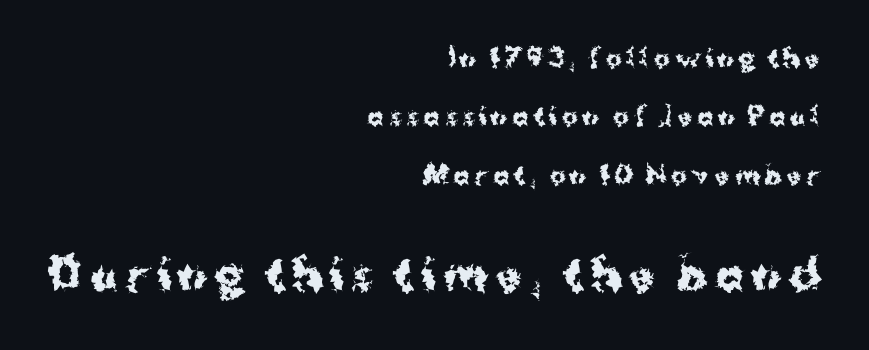
Character widths vary here, with narrow letters taking less room than wide ones. The rendering anchors every line to the right-hand side. The designer went with a sans here, leaving each stem footless. Quick note: interline space is abundant.
